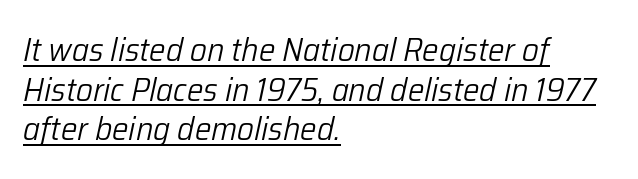
The compositor pushed each line to the left boundary. Looks like regular typesetting: each glyph gets only the width it needs. A typographer would call this underscored text. Slanted lettering throughout.
